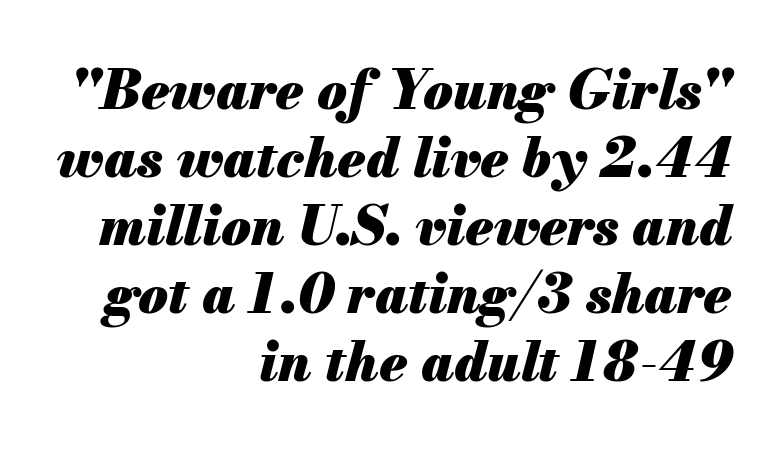
Nobody touched the tracking dial on this one. The strokes are fattened all the way to bold. These lines are rendered in a variable-pitch font. Letters rest on an invisible, unmarked baseline.
